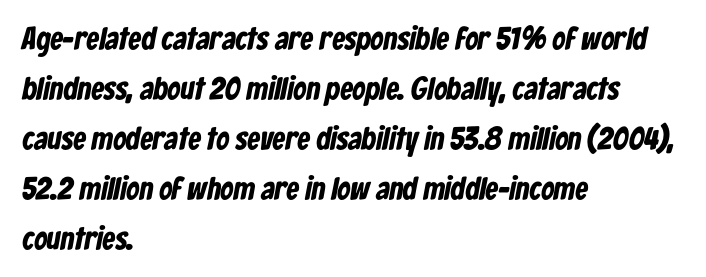
{"serif": "no", "bold": "yes", "weight": "bold", "width": "condensed", "stroke_contrast": "low", "x_height": "medium", "monospaced": "no", "underline": "no", "align": "left", "line_spacing": "normal", "line_spacing_ratio": 1.56, "letter_spacing": "normal", "letter_spacing_em": 0.0, "glyph_px": 32}
